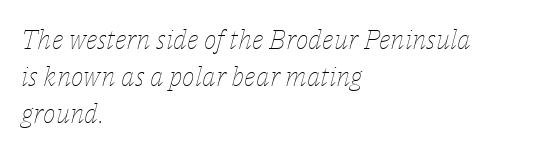
Weight class: somewhere from thin through regular. Letter spacing: default. Alignment: flush left. Whoever set this chose a conventional vertical rhythm. Anything drawn beneath the words? Only blank space.
